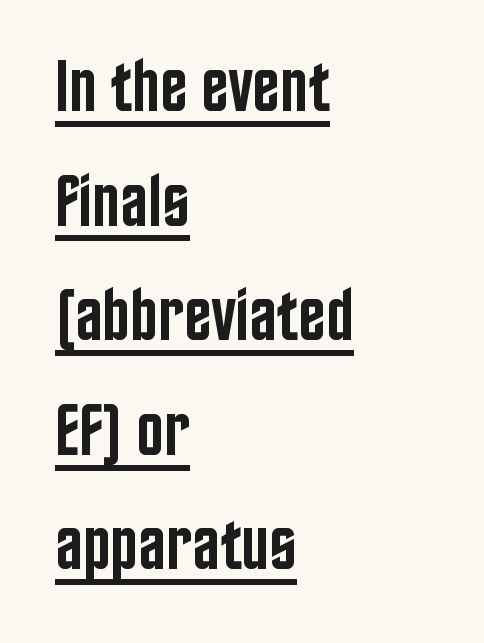
Examine the stroke ends and you'll find no serifs. A fair bit of extra ink — the face is semibold, not bold. Has an underline been added? It has. Does the leading feel generous? No, just average. Left-aligned paragraph, ragged on the right. The axis of the letterforms is exactly vertical.
